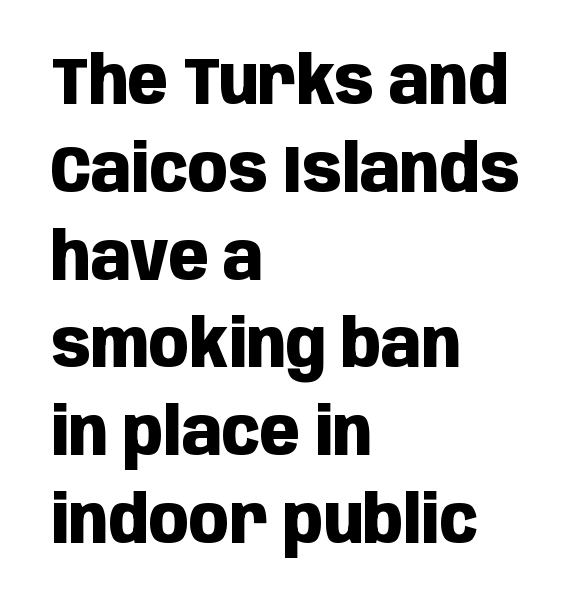
The image shows 66 px heavy, condensed sans-serif type, upright; set left-aligned, normal line spacing (1.33x), normal letter spacing, not underlined; low stroke contrast and a large x-height.
